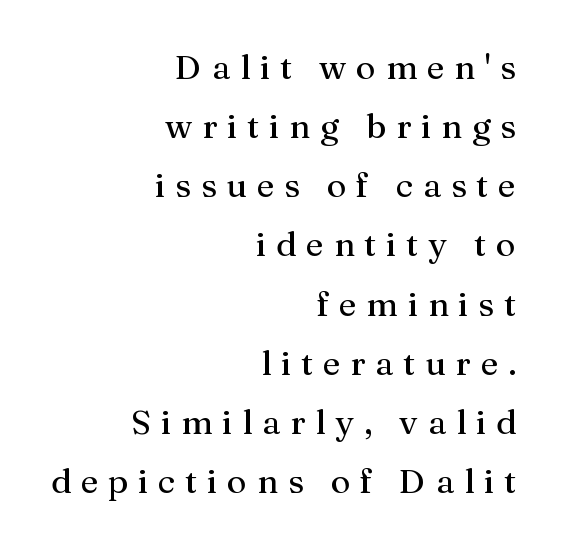
Think of a printed novel: that variable character pitch is what you see here. Short note: letters widely spaced. The passage is arranged like a letterhead date or caption credit — flush right. Every stem runs plumb, perpendicular to the baseline. A bare baseline throughout the passage.
